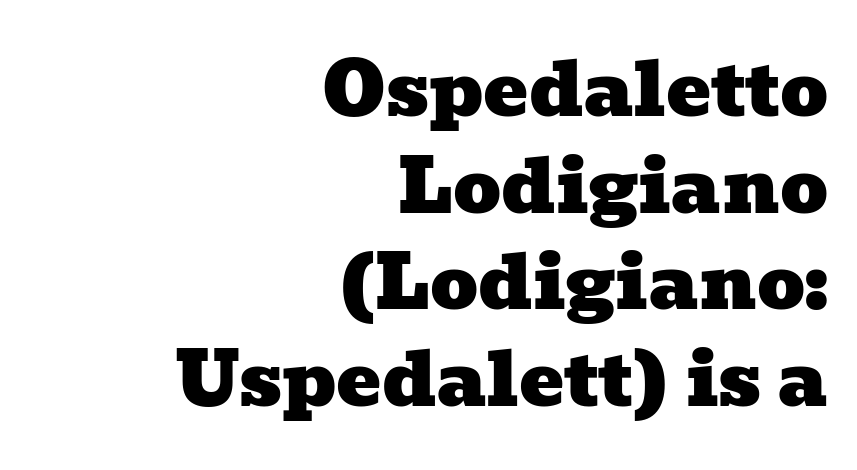
Q: Is the typeface a serif or a sans-serif typeface? A: Serif.
Q: Is the text underlined? A: No.
Q: How is the paragraph aligned? A: Right-aligned.
Q: Is the spacing between letters normal or unusually wide? A: Normal.
Q: Is the spacing between lines tight, normal or loose? A: Normal.
Q: Width (condensed, normal, or wide)? A: Wide.
Q: Stroke contrast? A: Low.
Q: x-height? A: Medium.
Q: Monospaced? A: No.
